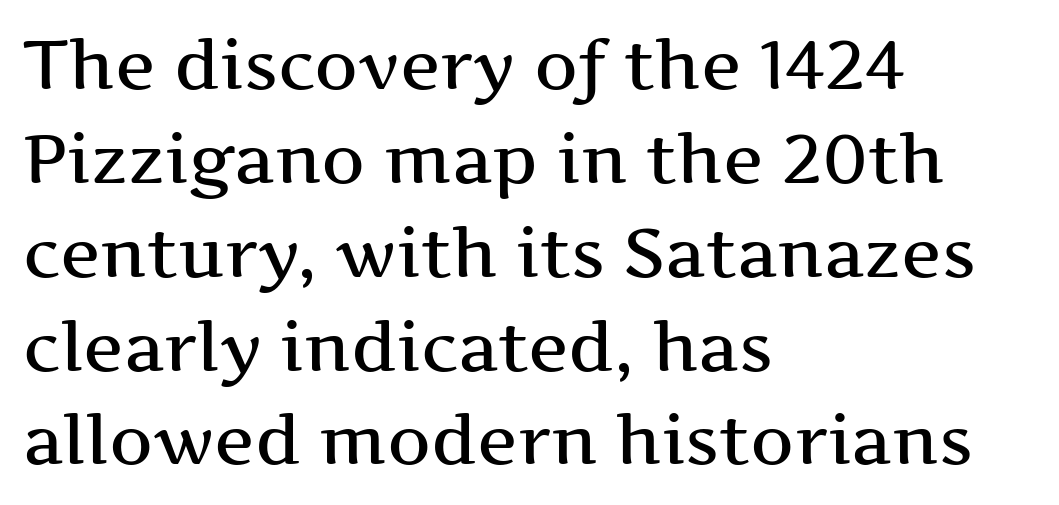
Beneath every word, the page is bare. This block has exactly the height ordinary leading produces. Alignment: flush left. Each letter's strokes conclude with small projecting serifs. Glyph-to-glyph distance matches everyday printed text. The font's upright variant was chosen for this text.
